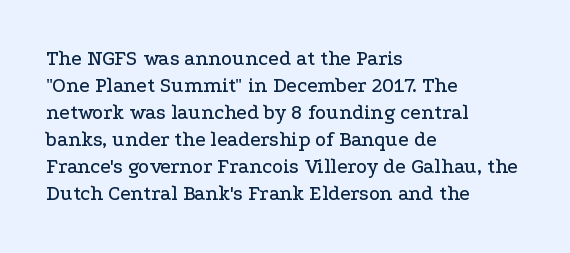
The letters stand straight up with perfectly vertical stems. Tracking here is standard; glyphs follow each other at the usual distance. Whoever set this chose a conventional vertical rhythm. The paragraph has a hard left edge and a soft right edge. Has an underline been added? It has not.
